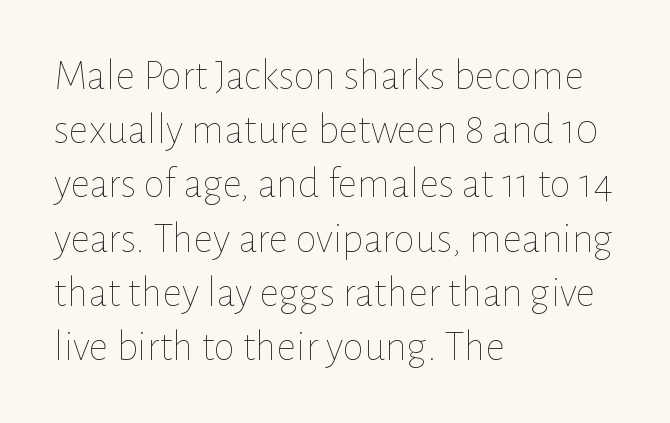
Q: Is the text bold? A: No.
Q: Is the text italic (slanted)? A: No, it is upright.
Q: Is the text underlined? A: No.
Q: How is the paragraph aligned? A: Left-aligned.
Q: Is the spacing between letters normal or unusually wide? A: Normal.
Q: Is the spacing between lines tight, normal or loose? A: Normal.
Q: Width (condensed, normal, or wide)? A: Normal.
Q: Stroke contrast? A: Low.
Q: x-height? A: Medium.
Q: Monospaced? A: No.
